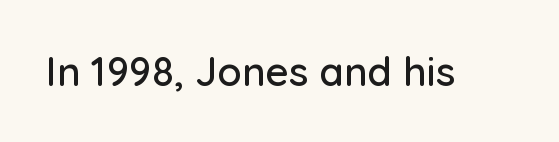
Every stem runs plumb, perpendicular to the baseline. The foot of each line stays bare and open. Here the designer chose a conventional face with non-uniform glyph widths. This rendering leaves character spacing at its baseline value.
